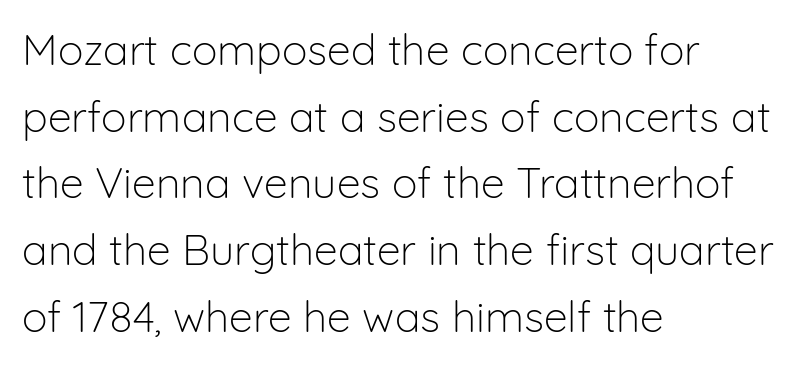
Q: Is the text bold? A: No.
Q: Is the text italic (slanted)? A: No, it is upright.
Q: Is the typeface a serif or a sans-serif typeface? A: Sans-serif.
Q: Is the text underlined? A: No.
Q: How is the paragraph aligned? A: Left-aligned.
Q: Is the spacing between letters normal or unusually wide? A: Normal.
Q: Is the spacing between lines tight, normal or loose? A: Normal.
Q: Width (condensed, normal, or wide)? A: Normal.
Q: Stroke contrast? A: Low.
Q: x-height? A: Medium.
Q: Monospaced? A: No.
